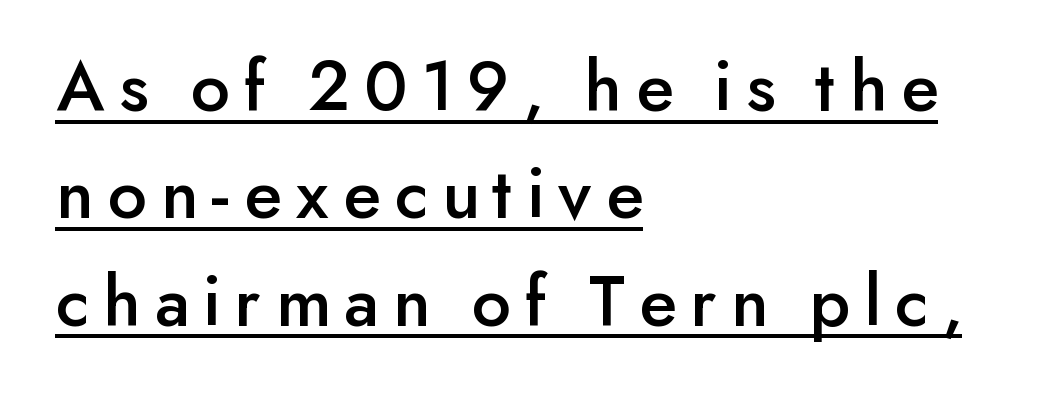
Posture: upright roman. The block of text has a typical density, with ordinary space between rows. Emphasis is given by a line drawn under the lettering. The face used here is proportionally spaced, like ordinary book or web type.
